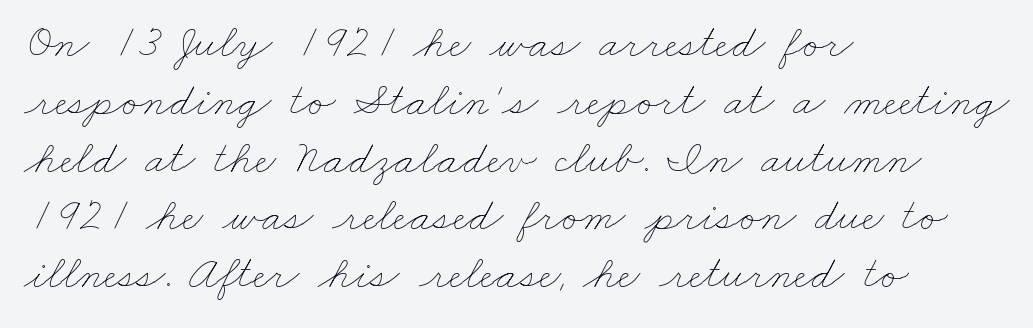
The gap between lines stays unmarked. The weight would be labelled regular, book, light, or lighter still. This rendering leaves character spacing at its baseline value. This sample has the flowing, uneven cadence of proportional lettering. If you drew a ruler down the left edge, every line would touch it.
